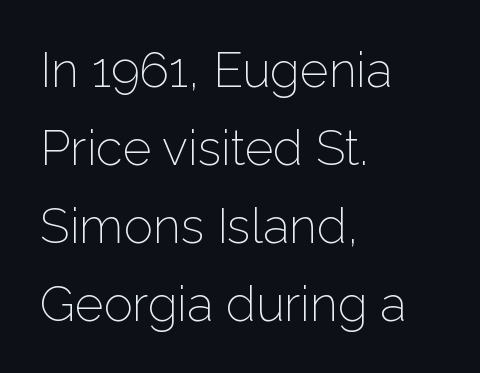
The image shows 49 px light sans-serif type, upright; set left-aligned, normal line spacing (1.59x), normal letter spacing, not underlined; low stroke contrast and a medium x-height.
